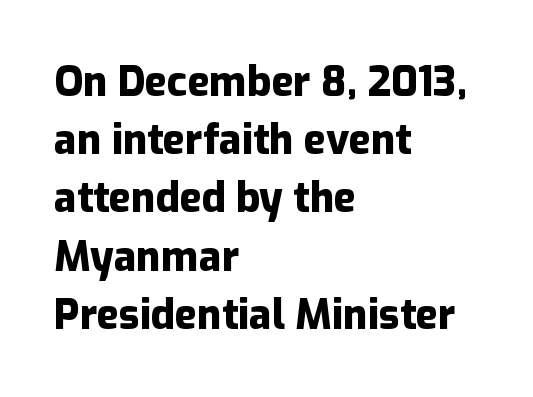
Glance below the letters and you will spot only blank space. Every stem runs plumb, perpendicular to the baseline. The typesetting leans heavy: a genuine bold. The rendering keeps characters at their native spacing.
